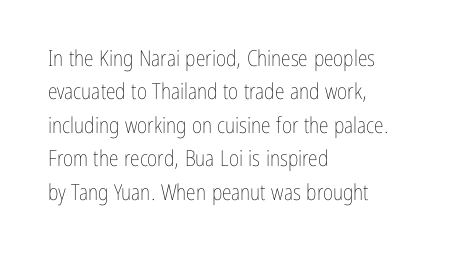
Summary of vertical rhythm: regular, with standard interline spacing. No extra ink here — the face is not bold. Quick note: not italic, upright. Horizontal alignment here is leftward, the default for most running prose.
